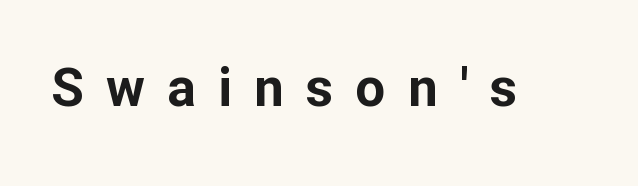
{"serif": "no", "italic": "no", "bold": "yes", "weight": "bold", "width": "normal", "stroke_contrast": "low", "x_height": "medium", "monospaced": "no", "underline": "no", "letter_spacing": "wide", "letter_spacing_em": 0.42, "glyph_px": 53}
